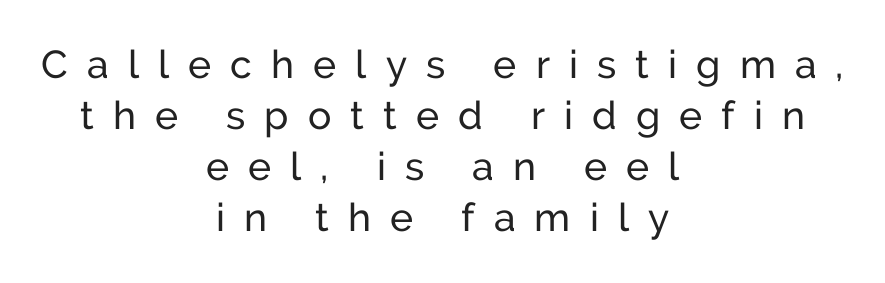
Stem width sits at or under what a default text font uses. A typesetter would mark this as roman, not italic. A bare baseline throughout the passage. Character widths vary here, with narrow letters taking less room than wide ones. A typesetter would call this leading conventional body-copy spacing.
